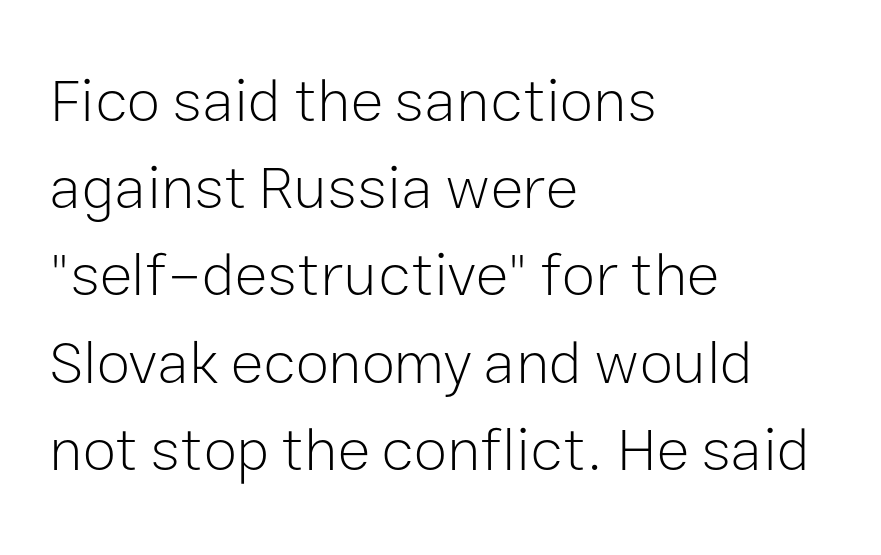
{"serif": "no", "italic": "no", "bold": "no", "weight": "light", "width": "normal", "stroke_contrast": "low", "x_height": "medium", "monospaced": "no", "underline": "no", "align": "left", "line_spacing": "normal", "line_spacing_ratio": 1.43, "letter_spacing": "normal", "letter_spacing_em": 0.0, "glyph_px": 61}
